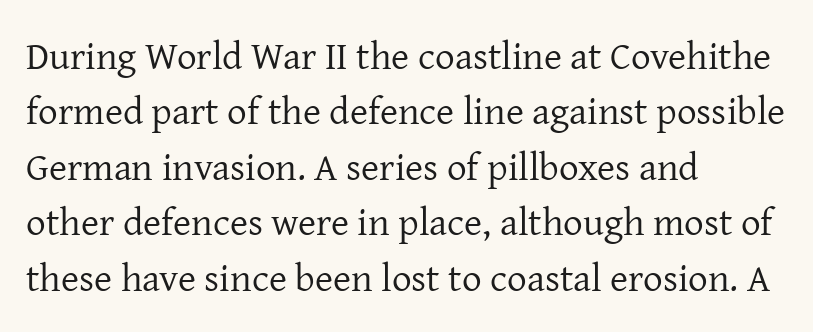
The image shows 39 px regular-weight serif type, upright; set left-aligned, normal line spacing (1.42x), normal letter spacing, not underlined; low stroke contrast and a medium x-height.
